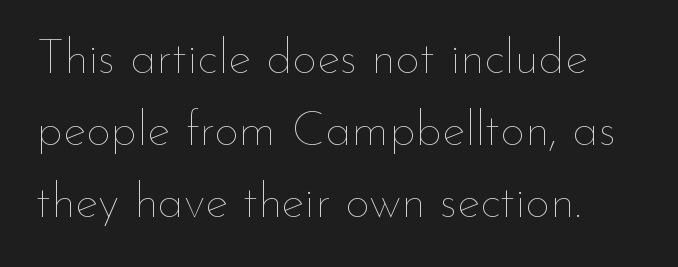
Q: Is the text bold? A: No.
Q: Is the text italic (slanted)? A: No, it is upright.
Q: Is the text underlined? A: No.
Q: Is the spacing between letters normal or unusually wide? A: Normal.
Q: Is the spacing between lines tight, normal or loose? A: Normal.
Q: Width (condensed, normal, or wide)? A: Normal.
Q: Stroke contrast? A: Low.
Q: x-height? A: Small.
Q: Monospaced? A: No.
